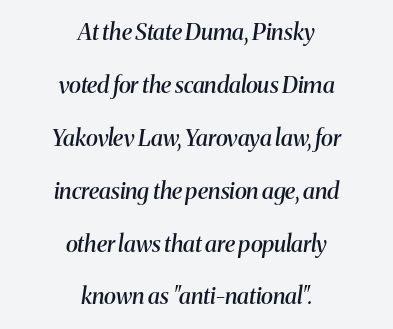
The image shows 23 px text type, italic (leaning right); set centered, loose line spacing (2.3x), normal letter spacing, not underlined.
